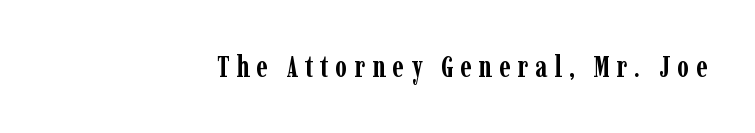
Is the type bold? Yes — the strokes are clearly thick and heavy. The ragged edge is on the left, which tells us the setting is flush right. Notice how the stems are strictly vertical — no italics here. Glance below the letters and you will spot only blank space. The letters advance in unequal steps, a hallmark of proportional type. Tracking value appears strongly positive — letters spread wide.
